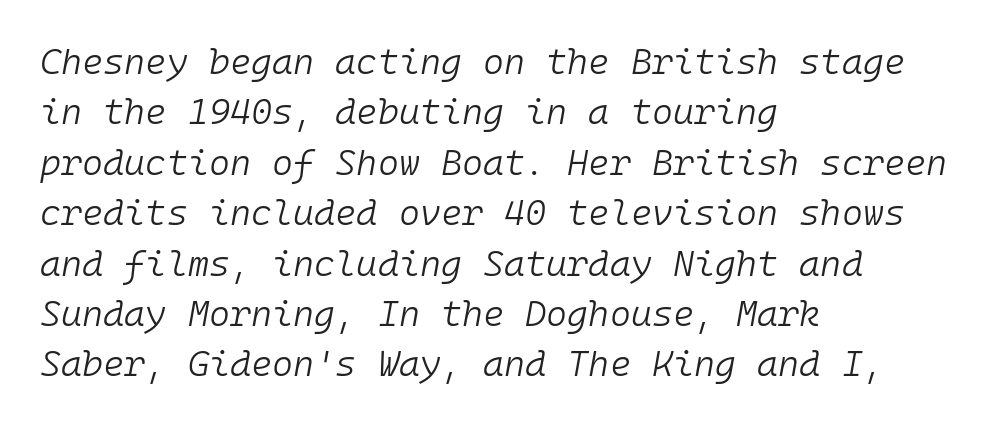
The image shows 36 px light type, italic (leaning right), monospaced; set left-aligned, normal line spacing (1.4x), normal letter spacing, not underlined; low stroke contrast and a medium x-height.
